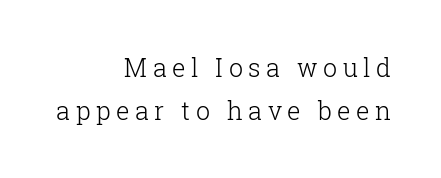
Compared with a typical body face, this is equally light or lighter still. Check the space under the baseline: it is left empty. Horizontally, the lines are justified to the trailing edge only. Words appear elongated and porous because spacing is wide.
